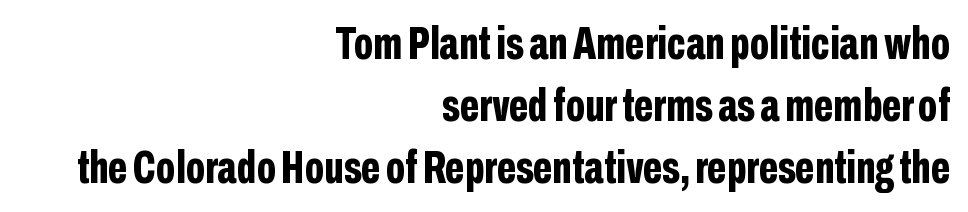
Looks like regular typesetting: each glyph gets only the width it needs. Heavy, bold letterforms. Notice how the stems are strictly vertical — no italics here. What stands out about the letter spacing? Nothing — it is the standard amount. Rows of type keep a routine distance in the vertical direction.
